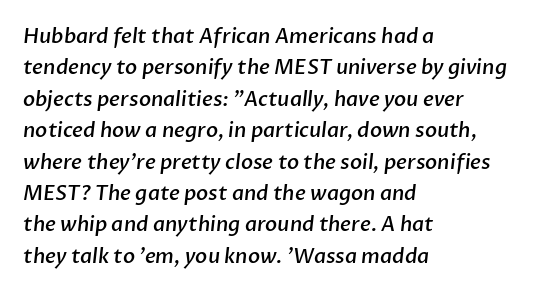
Spacing between characters is what you'd get straight out of the box. Strokes here are thickened, but only to semibold level. The block of text has a typical density, with ordinary space between rows. The paragraph shown leans on its left margin. Check under the words: just untouched page.
